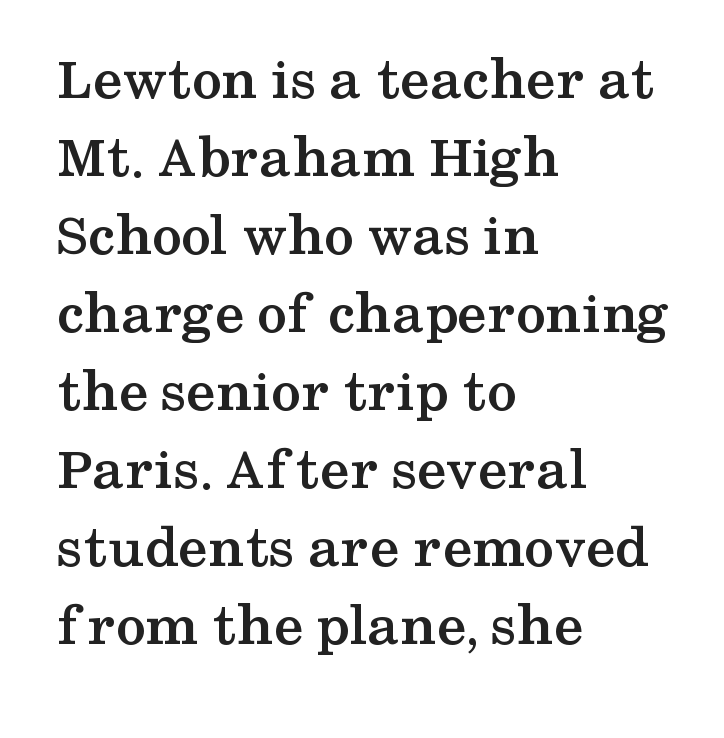
Q: Is the text bold? A: Yes.
Q: Is the text italic (slanted)? A: No, it is upright.
Q: Is the typeface a serif or a sans-serif typeface? A: Serif.
Q: Is the text underlined? A: No.
Q: How is the paragraph aligned? A: Left-aligned.
Q: Is the spacing between letters normal or unusually wide? A: Normal.
Q: Is the spacing between lines tight, normal or loose? A: Normal.
Q: Width (condensed, normal, or wide)? A: Wide.
Q: Stroke contrast? A: Medium.
Q: x-height? A: Medium.
Q: Monospaced? A: No.
